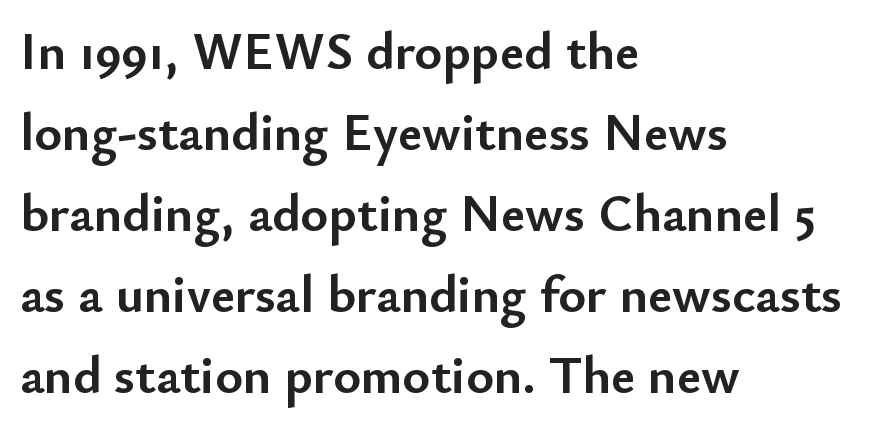
{"serif": "no", "italic": "no", "bold": "yes", "weight": "semibold", "width": "normal", "stroke_contrast": "low", "x_height": "small", "monospaced": "no", "underline": "no", "align": "left", "line_spacing": "normal", "line_spacing_ratio": 1.53, "letter_spacing": "normal", "letter_spacing_em": 0.0, "glyph_px": 53}
